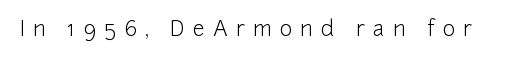
Q: Is the text bold? A: No.
Q: Is the text italic (slanted)? A: No, it is upright.
Q: Is the text underlined? A: No.
Q: Is the spacing between letters normal or unusually wide? A: Unusually wide.
